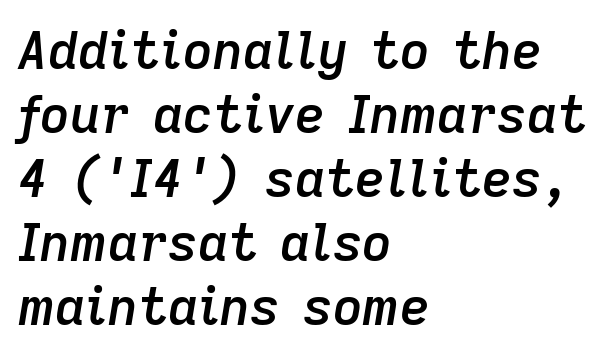
Typographic density is moderately raised because the face is semibold. This sample uses plain, unmodified letter spacing. The whole block is typeset with a tilt. Which margin do the lines hug? The left one — the right edge is uneven. The glyphs are unaccompanied by any horizontal stroke below them. A typesetter would call this proportional, since set widths differ per character.
